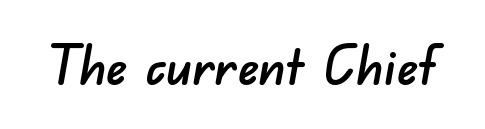
The image shows 54 px sans-serif type; set normal letter spacing, not underlined; low stroke contrast and a small x-height.
